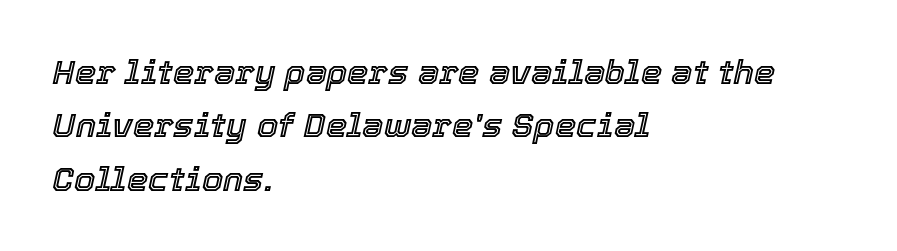
Has an underline been added? It has not. The rendering uses natural spacing where letterforms have individual widths. The specimen reads as italic at a glance. Casual observation: everything's shoved over to the left. Regular leading.
